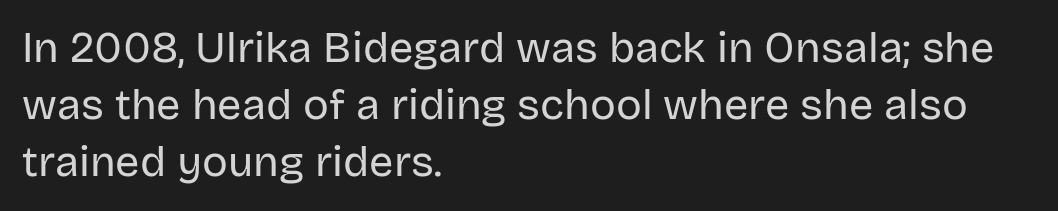
Q: Is the text bold? A: No.
Q: Is the text italic (slanted)? A: No, it is upright.
Q: Is the typeface a serif or a sans-serif typeface? A: Sans-serif.
Q: Is the text underlined? A: No.
Q: How is the paragraph aligned? A: Left-aligned.
Q: Is the spacing between letters normal or unusually wide? A: Normal.
Q: Is the spacing between lines tight, normal or loose? A: Normal.
Q: Width (condensed, normal, or wide)? A: Normal.
Q: Stroke contrast? A: Low.
Q: x-height? A: Large.
Q: Monospaced? A: No.
